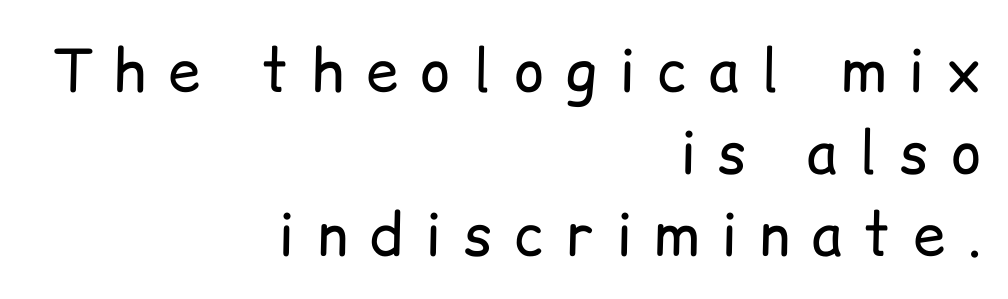
Q: Is the text bold? A: No.
Q: Is the text italic (slanted)? A: No, it is upright.
Q: Is the typeface a serif or a sans-serif typeface? A: Sans-serif.
Q: Is the text underlined? A: No.
Q: How is the paragraph aligned? A: Right-aligned.
Q: Is the spacing between letters normal or unusually wide? A: Unusually wide.
Q: Is the spacing between lines tight, normal or loose? A: Normal.
Q: Width (condensed, normal, or wide)? A: Normal.
Q: Stroke contrast? A: Low.
Q: x-height? A: Medium.
Q: Monospaced? A: No.
